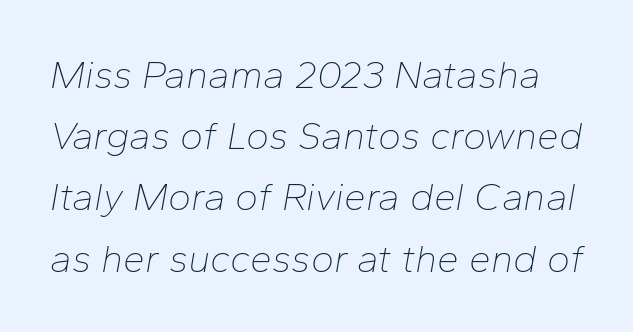
The image shows 39 px thin type, italic (leaning right); set normal line spacing (1.57x), normal letter spacing, not underlined; low stroke contrast and a medium x-height.
